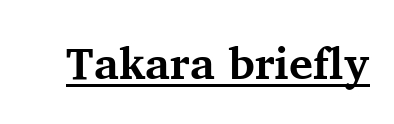
Q: Is the text bold? A: Yes.
Q: Is the text italic (slanted)? A: No, it is upright.
Q: Is the typeface a serif or a sans-serif typeface? A: Serif.
Q: Is the text underlined? A: Yes.
Q: Is the spacing between letters normal or unusually wide? A: Normal.
Q: Width (condensed, normal, or wide)? A: Normal.
Q: Stroke contrast? A: Medium.
Q: x-height? A: Medium.
Q: Monospaced? A: No.
